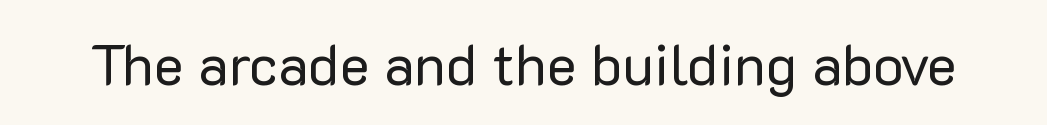
{"serif": "no", "italic": "no", "bold": "no", "weight": "regular", "width": "normal", "stroke_contrast": "low", "x_height": "medium", "monospaced": "no", "underline": "no", "letter_spacing": "normal", "letter_spacing_em": 0.0, "glyph_px": 57}
